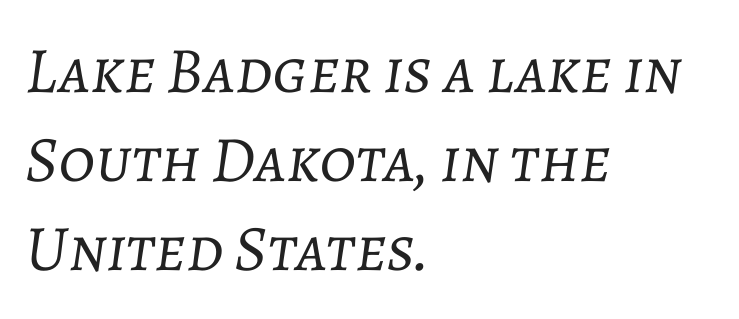
The rendering uses a moderate line-height, typical for paragraphs. The type is set solid horizontally, with unmodified tracking. The rendering applies a slant to the glyphs. The gap between lines stays unmarked.
